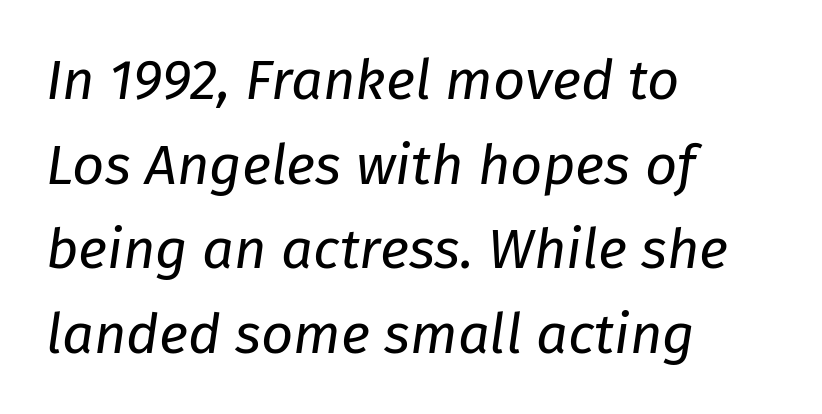
The image shows 56 px regular-weight type, italic (leaning right); set left-aligned, normal line spacing (1.51x), normal letter spacing, not underlined; low stroke contrast and a medium x-height.
